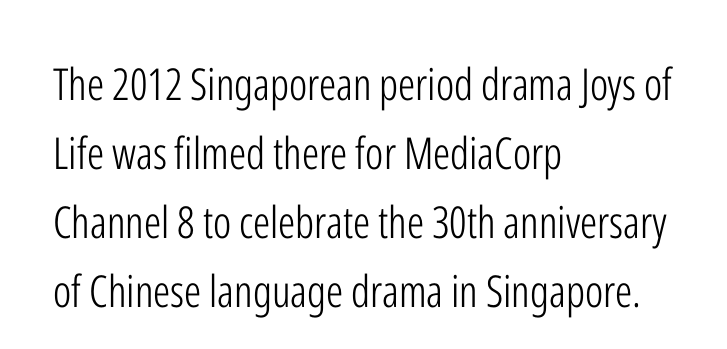
Q: Is the text bold? A: No.
Q: Is the text italic (slanted)? A: No, it is upright.
Q: Is the typeface a serif or a sans-serif typeface? A: Sans-serif.
Q: Is the text underlined? A: No.
Q: How is the paragraph aligned? A: Left-aligned.
Q: Is the spacing between letters normal or unusually wide? A: Normal.
Q: Is the spacing between lines tight, normal or loose? A: Normal.
Q: Width (condensed, normal, or wide)? A: Condensed.
Q: Stroke contrast? A: Low.
Q: x-height? A: Medium.
Q: Monospaced? A: No.
